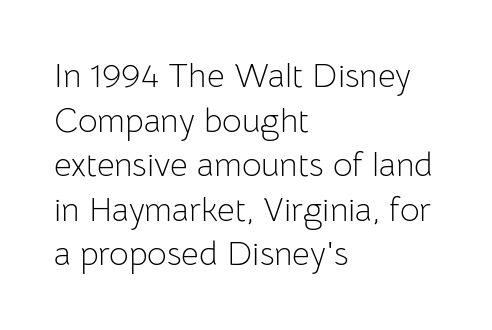
Q: Is the text bold? A: No.
Q: Is the text italic (slanted)? A: No, it is upright.
Q: Is the typeface a serif or a sans-serif typeface? A: Sans-serif.
Q: Is the text underlined? A: No.
Q: How is the paragraph aligned? A: Left-aligned.
Q: Is the spacing between letters normal or unusually wide? A: Normal.
Q: Is the spacing between lines tight, normal or loose? A: Normal.
Q: Width (condensed, normal, or wide)? A: Normal.
Q: Stroke contrast? A: Low.
Q: x-height? A: Medium.
Q: Monospaced? A: No.
